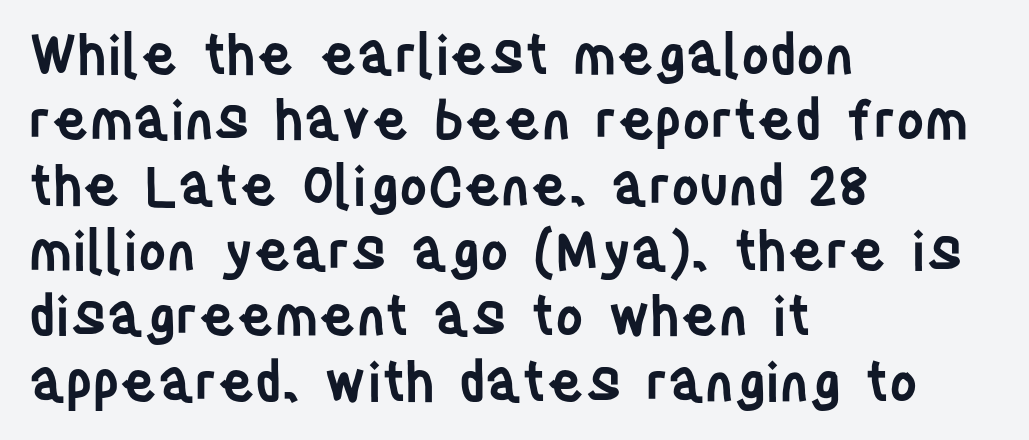
The passage shown is typed in a proportional face where columns would drift. Spacing between characters is what you'd get straight out of the box. Beneath every word, the page is bare. Style check: upright. In terms of weight, the rendering is demibold, just under bold.
